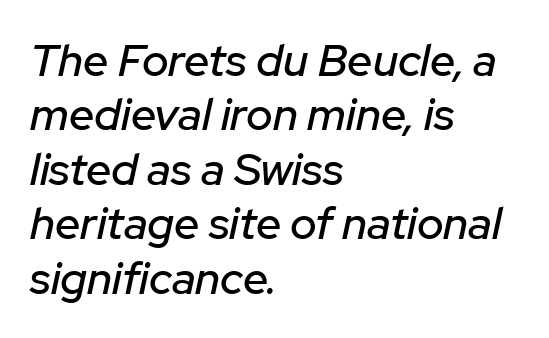
Proportional: the letters do not fall into vertical columns. Every character sits at an angle, as italics do. Students, note that the glyphs here touch the page at normal intervals. Line beginnings align vertically; line endings do not. The words here are not underlined.
